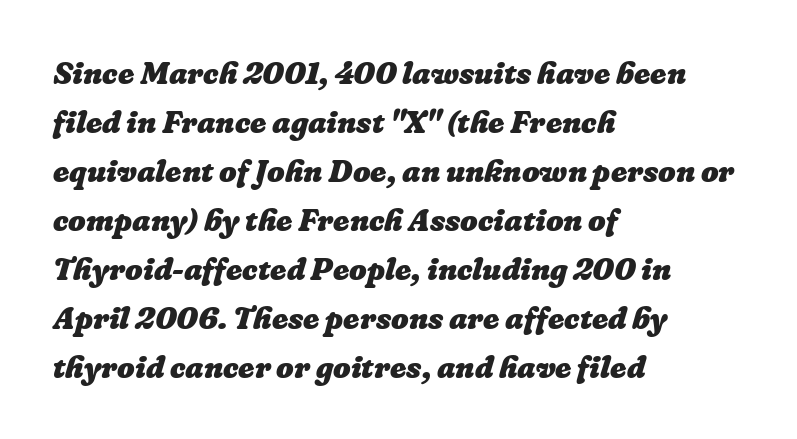
Think of a printed novel: that variable character pitch is what you see here. Words appear dense and cohesive because spacing is normal. You'd pick this weight for a headline — it's a proper bold. Nobody drew a line under any word here. The passage shown stacks its lines at a standard gap.
